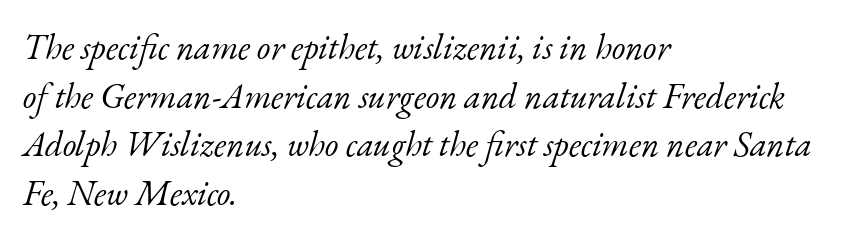
Q: Is the text bold? A: No.
Q: Is the text italic (slanted)? A: Yes, it leans right by about 17 degrees.
Q: Is the typeface a serif or a sans-serif typeface? A: Serif.
Q: Is the text underlined? A: No.
Q: How is the paragraph aligned? A: Left-aligned.
Q: Is the spacing between letters normal or unusually wide? A: Normal.
Q: Is the spacing between lines tight, normal or loose? A: Normal.
Q: Width (condensed, normal, or wide)? A: Normal.
Q: Stroke contrast? A: Low.
Q: x-height? A: Small.
Q: Monospaced? A: No.
